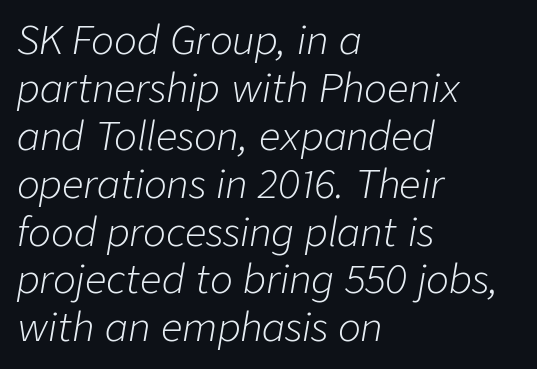
Heaviness? Minimal to ordinary, like unemphasized prose. Every row of glyphs begins at an identical x-position on the left. You could not count columns in this text — the font is proportionally spaced. The passage shown is not underscored anywhere. Short note: letters normally spaced.
